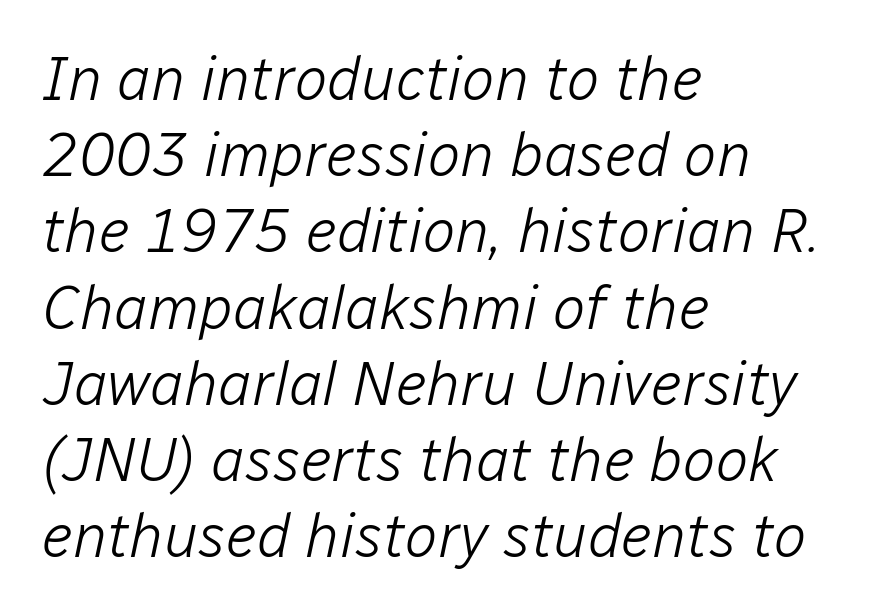
The cut favours lightness, reaching ordinary text weight at its darkest. The face used here has a pronounced slope to its letters. In terms of letterspacing, this is plain default setting. Vertical spacing — default.
